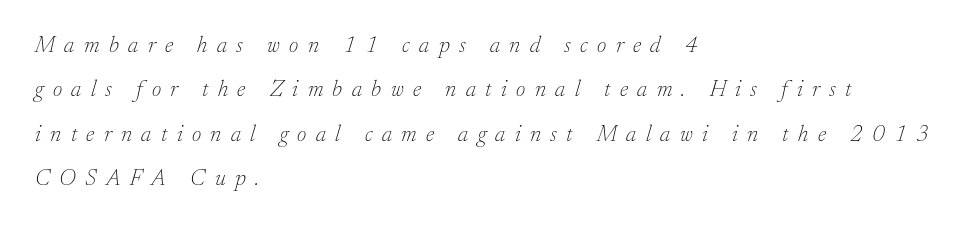
The image shows 23 px text type, italic (leaning right); set left-aligned, loose line spacing (1.93x), unusually wide letter spacing (+0.41 em), not underlined.
